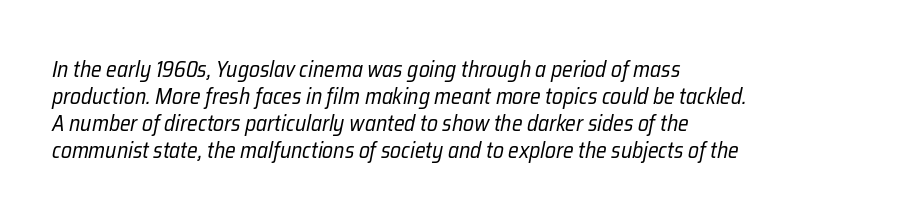
The image shows 22 px text type, italic (leaning right); set left-aligned, line spacing 1.23x, normal letter spacing, not underlined.
